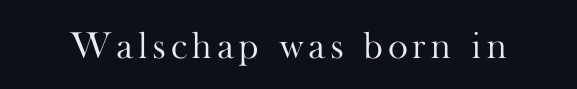
{"serif": "yes", "italic": "no", "bold": "no", "weight": "light", "width": "normal", "stroke_contrast": "high", "x_height": "small", "monospaced": "no", "underline": "no", "glyph_px": 38}
